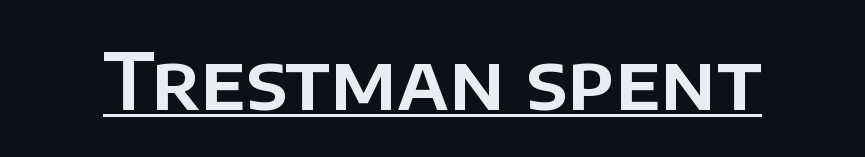
The rendering uses the underline text-decoration. The passage shown is typeset with a sans-serif family. The type sits square on the baseline with zero lean. The horizontal fit of the characters is conventional and even. The rendering uses natural spacing where letterforms have individual widths.
